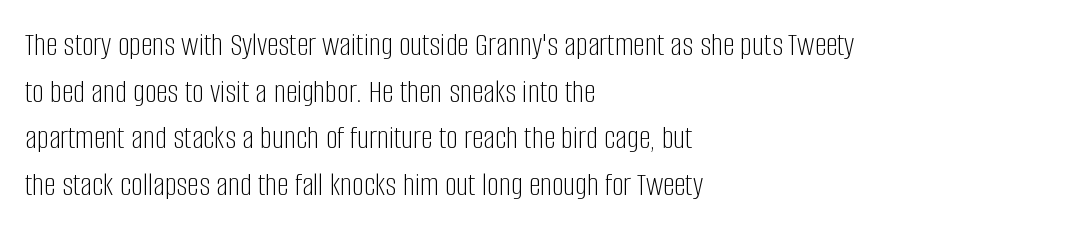
{"serif": "no", "italic": "no", "bold": "no", "weight": "light", "width": "condensed", "stroke_contrast": "low", "x_height": "large", "monospaced": "no", "underline": "no", "align": "left", "line_spacing": "normal", "line_spacing_ratio": 1.41, "letter_spacing": "normal", "letter_spacing_em": 0.0, "glyph_px": 33}
